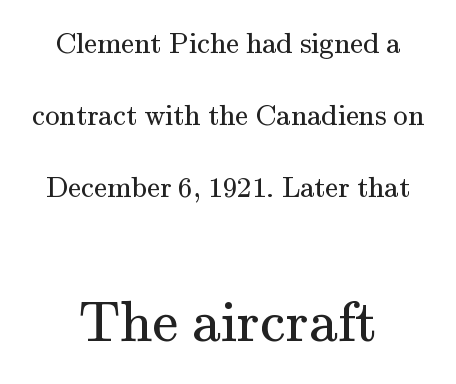
The image shows 58 px regular-weight serif type, upright; set centered, loose line spacing (2.48x), normal letter spacing, not underlined; the second (bottom) block is 2.0x larger; medium stroke contrast and a small x-height.
